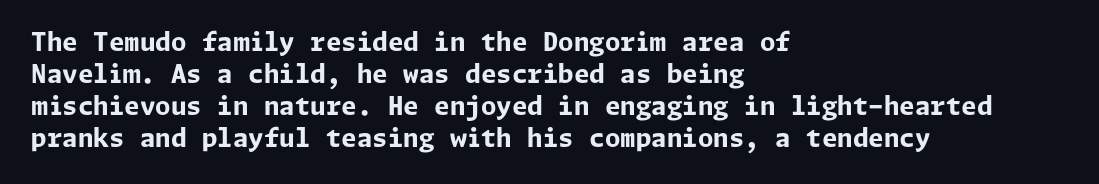
The image shows 25 px bold type, upright; set left-aligned, normal line spacing (1.28x), normal letter spacing, not underlined.
